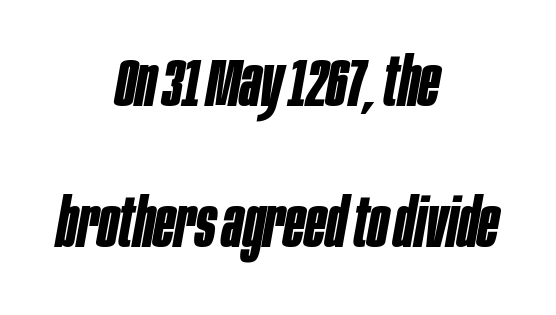
Q: Is the text bold? A: Yes.
Q: Is the text italic (slanted)? A: Yes, it leans right by about 10 degrees.
Q: Is the text underlined? A: No.
Q: How is the paragraph aligned? A: Centered.
Q: Is the spacing between letters normal or unusually wide? A: Normal.
Q: Is the spacing between lines tight, normal or loose? A: Loose.
Q: Width (condensed, normal, or wide)? A: Condensed.
Q: Stroke contrast? A: Low.
Q: x-height? A: Large.
Q: Monospaced? A: No.
